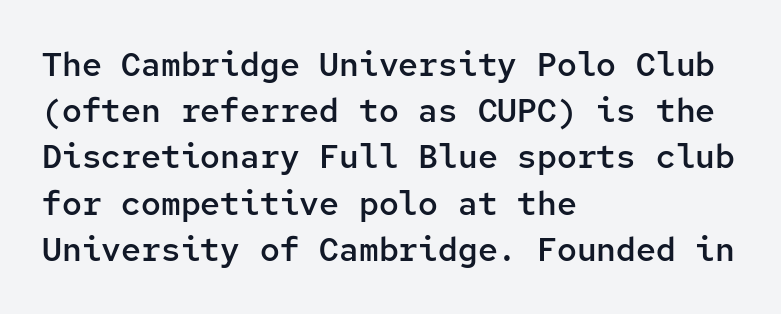
Reading down the column, the eye jumps a familiar distance to each next line. A roman cut, with each character standing at attention. The zone under the glyphs is completely vacant. Inter-character spacing is left at the font's built-in metrics.
